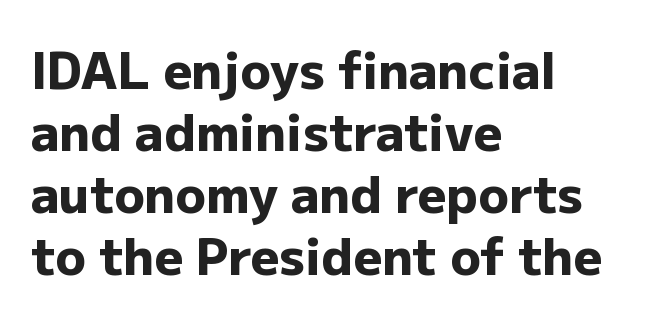
{"serif": "no", "italic": "no", "bold": "yes", "weight": "heavy", "width": "normal", "stroke_contrast": "low", "x_height": "medium", "monospaced": "no", "underline": "no", "align": "left", "line_spacing_ratio": 1.24, "letter_spacing": "normal", "letter_spacing_em": 0.0, "glyph_px": 50}
